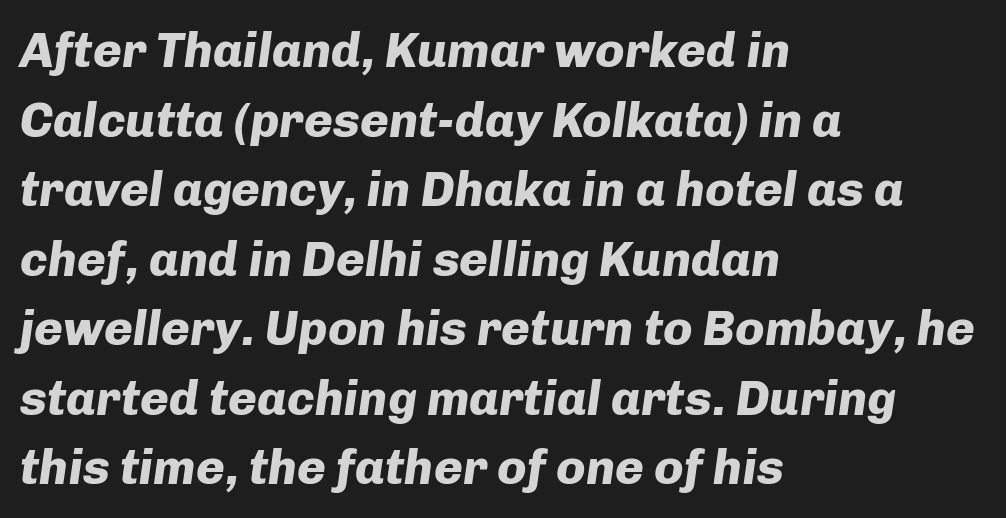
The image shows 49 px heavy type, italic (leaning right); set left-aligned, normal line spacing (1.42x), normal letter spacing, not underlined; low stroke contrast and a medium x-height.
